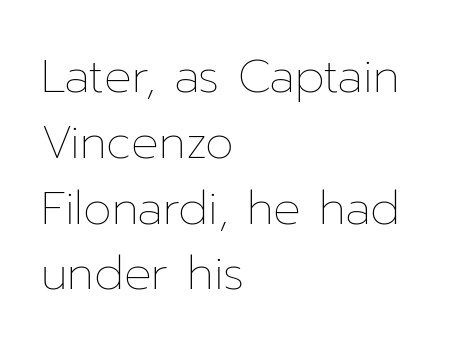
{"italic": "no", "bold": "no", "weight": "thin", "width": "normal", "stroke_contrast": "low", "x_height": "medium", "monospaced": "no", "underline": "no", "align": "left", "line_spacing": "normal", "line_spacing_ratio": 1.43, "letter_spacing": "normal", "letter_spacing_em": 0.0, "glyph_px": 46}
